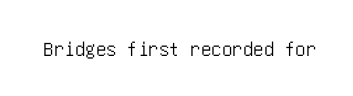
The image shows 21 px text type, upright; set normal letter spacing, not underlined.
